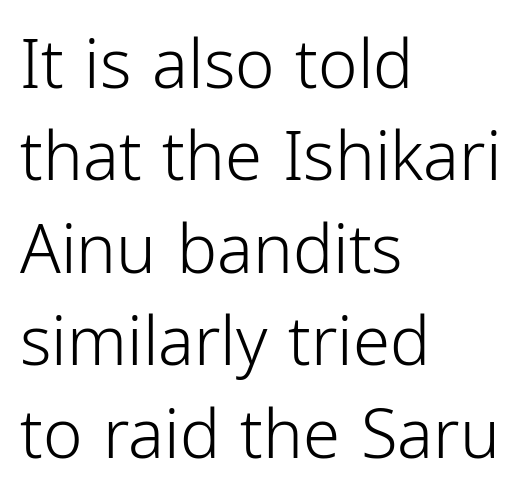
{"serif": "no", "italic": "no", "bold": "no", "weight": "light", "width": "condensed", "stroke_contrast": "low", "x_height": "medium", "monospaced": "no", "underline": "no", "align": "left", "line_spacing": "normal", "line_spacing_ratio": 1.38, "letter_spacing": "normal", "letter_spacing_em": 0.0, "glyph_px": 67}
